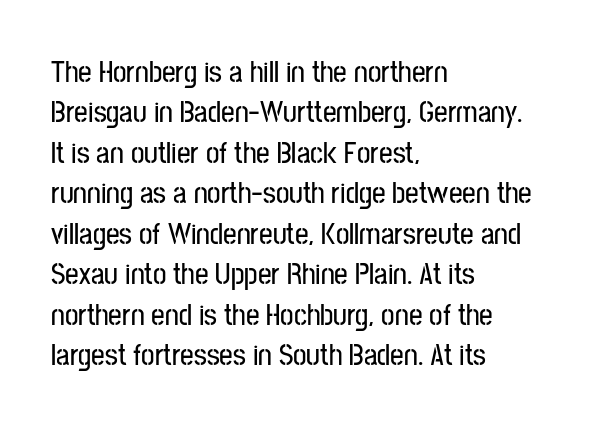
The image shows 30 px condensed sans-serif type, upright; set left-aligned, normal line spacing (1.35x), normal letter spacing, not underlined; low stroke contrast and a medium x-height.
